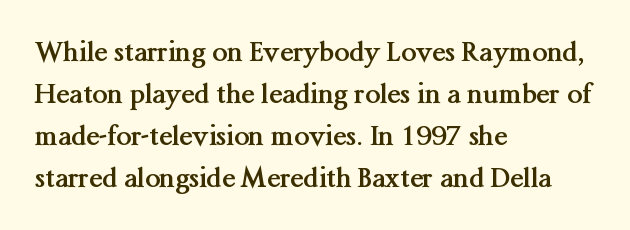
{"italic": "no", "bold": "yes", "underline": "no", "align": "left", "line_spacing": "normal", "line_spacing_ratio": 1.55, "letter_spacing": "normal", "letter_spacing_em": 0.0, "glyph_px": 27}
